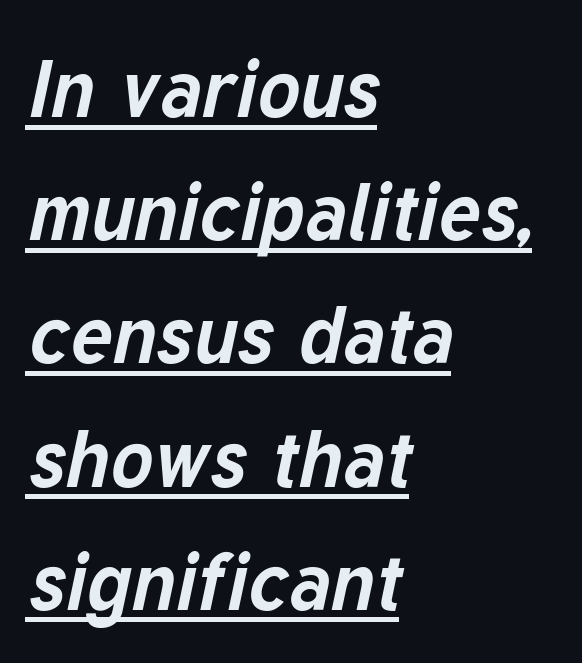
Q: Is the text bold? A: Yes.
Q: Is the text italic (slanted)? A: Yes, it leans right by about 12 degrees.
Q: Is the text underlined? A: Yes.
Q: How is the paragraph aligned? A: Left-aligned.
Q: Is the spacing between letters normal or unusually wide? A: Normal.
Q: Is the spacing between lines tight, normal or loose? A: Normal.
Q: Width (condensed, normal, or wide)? A: Normal.
Q: Stroke contrast? A: Low.
Q: x-height? A: Medium.
Q: Monospaced? A: No.
